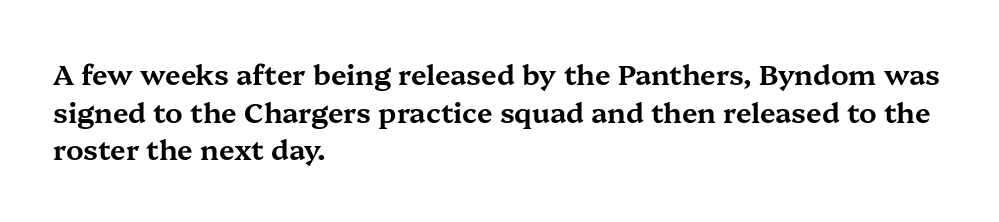
The image shows 28 px wide serif type, upright; set left-aligned, normal line spacing (1.34x), normal letter spacing, not underlined; medium stroke contrast and a medium x-height.
